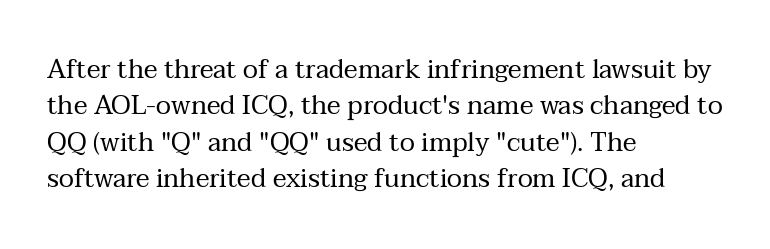
The image shows 26 px text type, upright; set left-aligned, normal line spacing (1.4x), normal letter spacing, not underlined.
